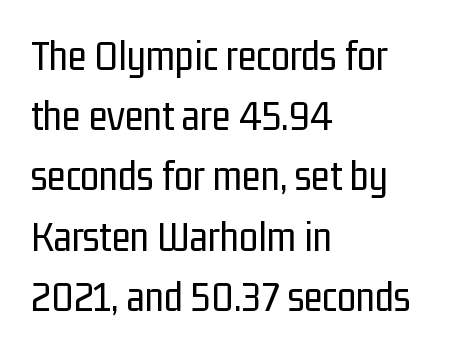
Q: Is the text bold? A: No.
Q: Is the text italic (slanted)? A: No, it is upright.
Q: Is the typeface a serif or a sans-serif typeface? A: Sans-serif.
Q: Is the text underlined? A: No.
Q: How is the paragraph aligned? A: Left-aligned.
Q: Is the spacing between letters normal or unusually wide? A: Normal.
Q: Is the spacing between lines tight, normal or loose? A: Normal.
Q: Width (condensed, normal, or wide)? A: Condensed.
Q: Stroke contrast? A: Low.
Q: x-height? A: Medium.
Q: Monospaced? A: No.
